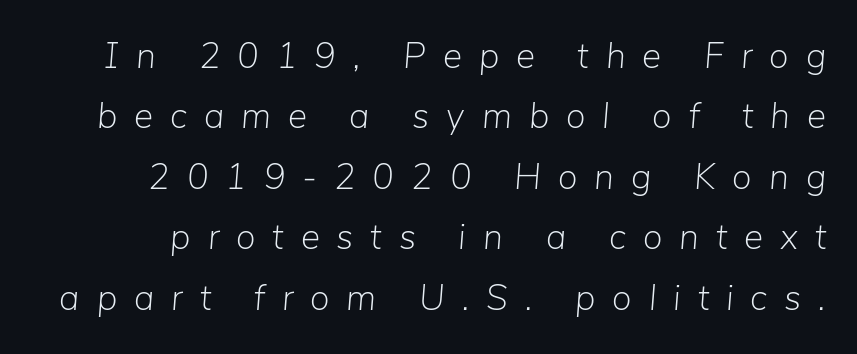
Tall strokes in this sample are angled rather than plumb. The font is comparable to plain body text, perhaps lighter. The area under the type is left untouched. This sample has the flowing, uneven cadence of proportional lettering. Short note: letters widely spaced. This block has exactly the height ordinary leading produces.
